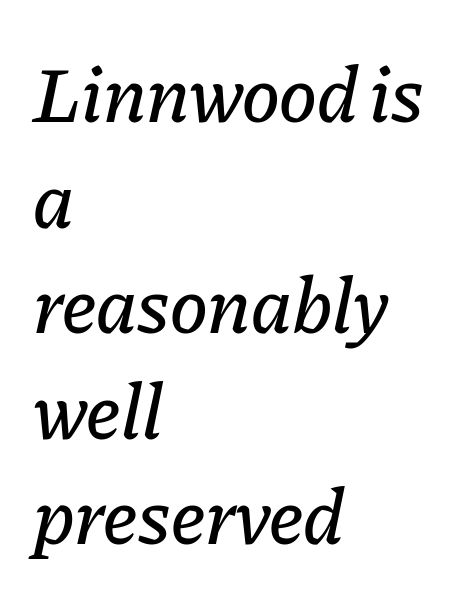
{"italic": "yes", "lean": "right", "slant_degrees": 11, "width": "normal", "stroke_contrast": "low", "x_height": "medium", "monospaced": "no", "underline": "no", "align": "left", "line_spacing": "normal", "line_spacing_ratio": 1.32, "letter_spacing": "normal", "letter_spacing_em": 0.0, "glyph_px": 80}
